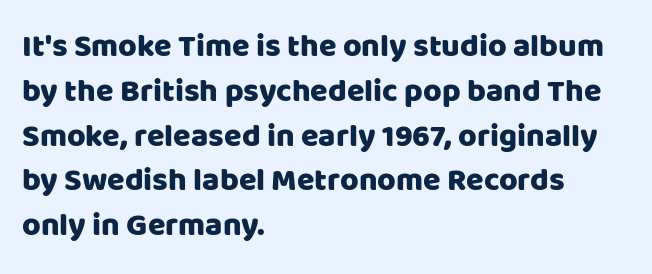
{"serif": "no", "italic": "no", "width": "normal", "stroke_contrast": "low", "x_height": "large", "monospaced": "no", "underline": "no", "align": "left", "line_spacing": "normal", "line_spacing_ratio": 1.4, "letter_spacing": "normal", "letter_spacing_em": 0.0, "glyph_px": 32}
